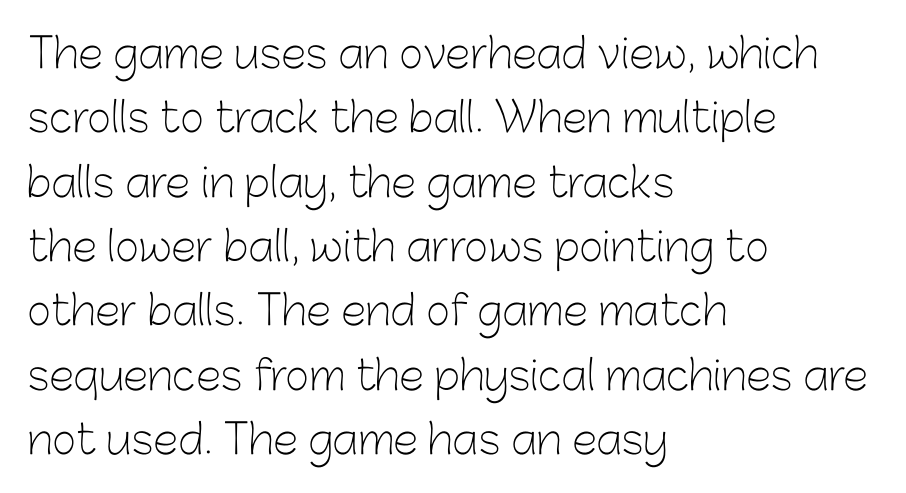
The image shows 41 px light sans-serif type, upright; set left-aligned, normal line spacing (1.57x), normal letter spacing, not underlined; low stroke contrast and a medium x-height.
